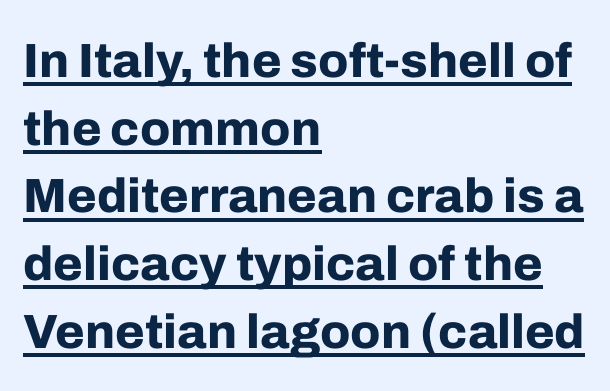
The image shows 48 px bold sans-serif type, upright; set left-aligned, normal line spacing (1.41x), normal letter spacing, underlined; low stroke contrast and a medium x-height.
